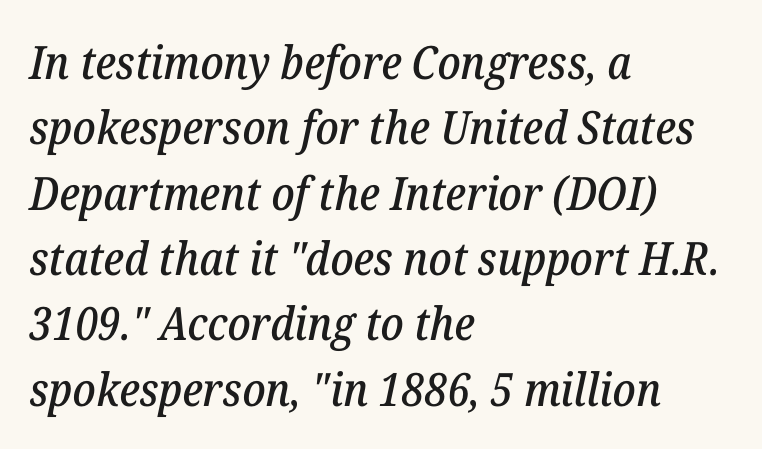
The rendering uses natural spacing where letterforms have individual widths. Observe the ordinary spacing: letters are neighbours, not strangers. The designer went with a serif here, giving each stem small feet. The foot of each line stays bare and open. This is oblique type, the kind used for emphasis or titles.
